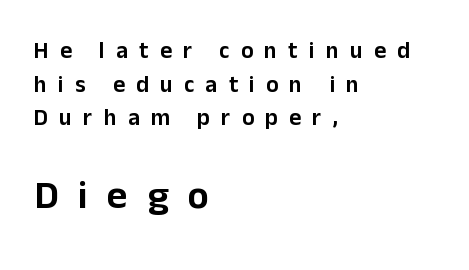
The image shows 40 px sans-serif type, upright; set left-aligned, normal line spacing (1.46x), unusually wide letter spacing (+0.49 em), not underlined; the second (bottom) block is 1.74x larger; low stroke contrast and a medium x-height.
